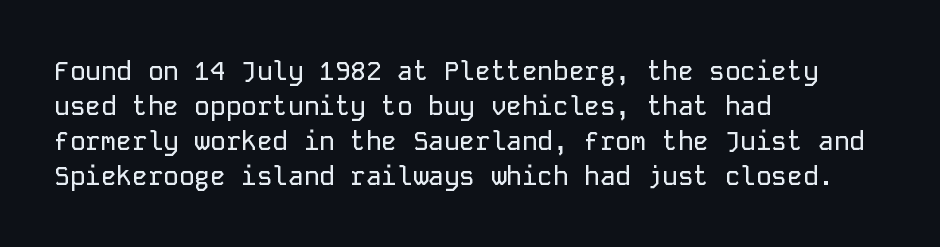
The letters stand straight up with perfectly vertical stems. Anything drawn beneath the words? Only blank space. Vertical spacing — default. Short note: letters normally spaced. Leftover space on each line is placed entirely after the last word.
